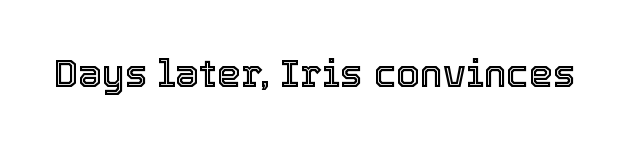
Q: Is the text italic (slanted)? A: No, it is upright.
Q: Is the text underlined? A: No.
Q: Is the spacing between letters normal or unusually wide? A: Normal.
Q: Width (condensed, normal, or wide)? A: Normal.
Q: x-height? A: Medium.
Q: Monospaced? A: No.
